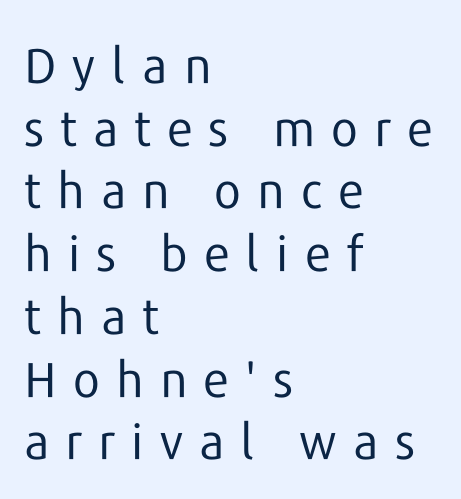
The image shows 49 px regular-weight sans-serif type, upright; set left-aligned, normal line spacing (1.28x), unusually wide letter spacing (+0.33 em), not underlined; low stroke contrast and a medium x-height.
